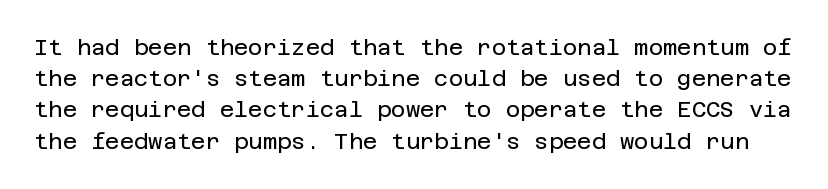
Any mark beneath the type? The region is blank. Think standard paragraph weight, or any step lighter than that. This sample uses an upright cut, with every glyph sitting square on the baseline. The gaps between neighbouring characters are ordinary and unremarkable. Each new line begins a customary step beneath the previous one.
